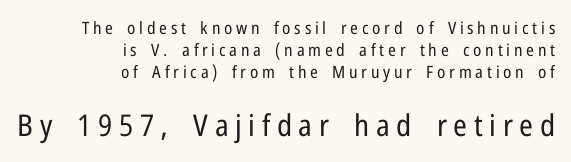
Q: Is the text bold? A: No.
Q: Is the text italic (slanted)? A: No, it is upright.
Q: Is the typeface a serif or a sans-serif typeface? A: Sans-serif.
Q: Is the text underlined? A: No.
Q: How is the paragraph aligned? A: Right-aligned.
Q: Is the spacing between letters normal or unusually wide? A: Unusually wide.
Q: Is the spacing between lines tight, normal or loose? A: Normal.
Q: Which block of text is set in a larger size, the first (top) or the second (bottom)? A: The second (bottom) one.
Q: Width (condensed, normal, or wide)? A: Condensed.
Q: Stroke contrast? A: Low.
Q: x-height? A: Medium.
Q: Monospaced? A: No.
